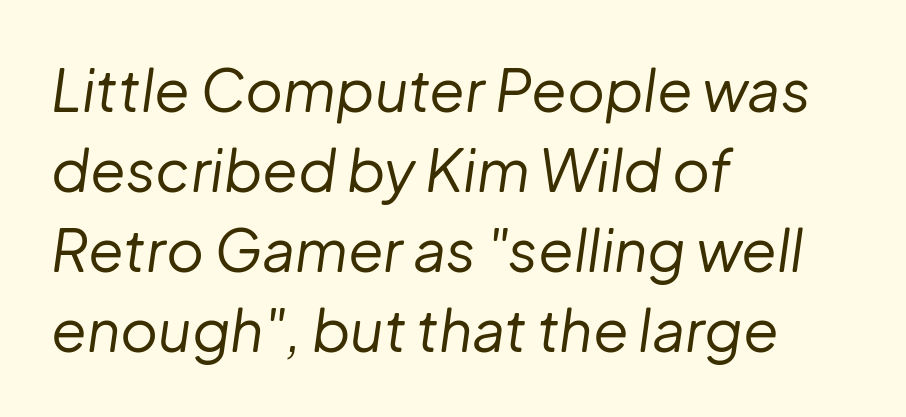
The rendering uses natural spacing where letterforms have individual widths. Anything drawn beneath the words? Only blank space. The text block is weighted toward the left margin, trailing off unevenly rightward. Each stroke keeps to a modest, everyday thickness or less. The rendering applies a slant to the glyphs. No extra tracking has been applied to these lines.
